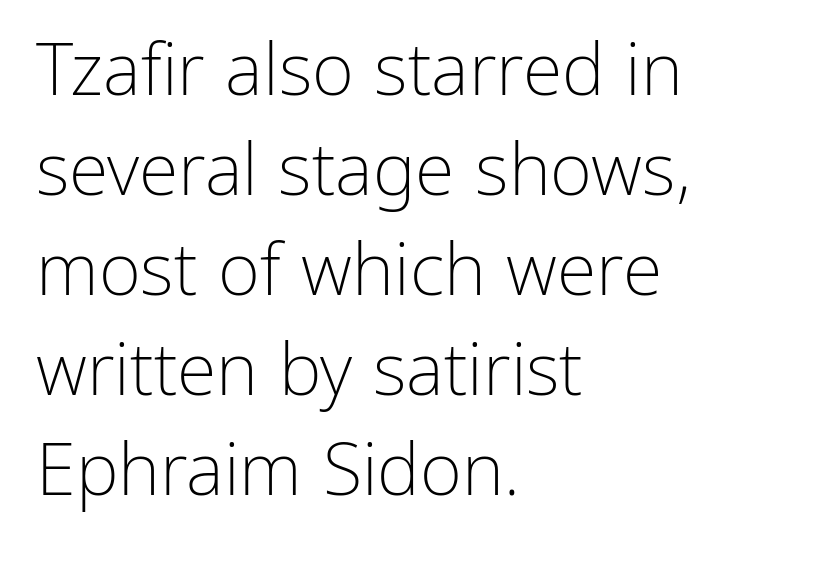
The image shows 72 px light sans-serif type, upright; set left-aligned, normal line spacing (1.39x), normal letter spacing, not underlined; low stroke contrast and a medium x-height.
